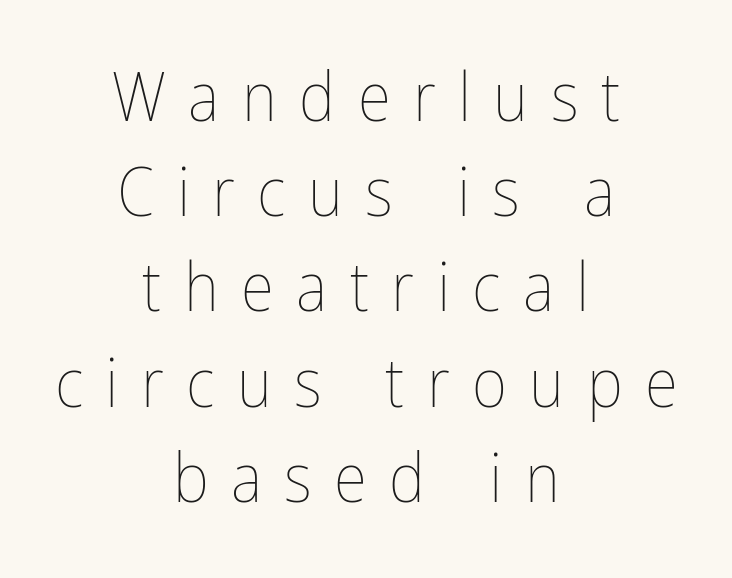
Q: Is the text bold? A: No.
Q: Is the text italic (slanted)? A: No, it is upright.
Q: Is the text underlined? A: No.
Q: How is the paragraph aligned? A: Centered.
Q: Is the spacing between letters normal or unusually wide? A: Unusually wide.
Q: Is the spacing between lines tight, normal or loose? A: Normal.
Q: Width (condensed, normal, or wide)? A: Condensed.
Q: Stroke contrast? A: Low.
Q: x-height? A: Medium.
Q: Monospaced? A: No.
